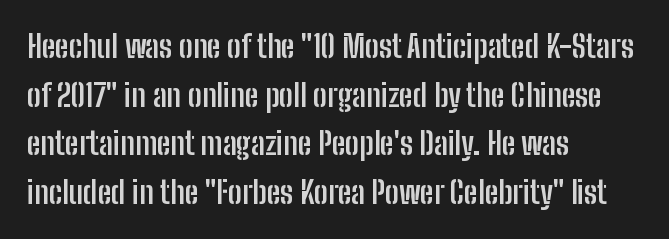
The image shows 31 px semibold, condensed sans-serif type, upright; set left-aligned, normal line spacing (1.57x), normal letter spacing, not underlined; low stroke contrast and a medium x-height.
